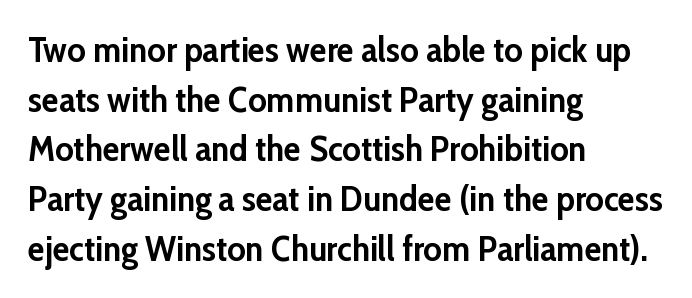
{"serif": "no", "italic": "no", "bold": "yes", "weight": "semibold", "width": "normal", "stroke_contrast": "low", "x_height": "medium", "monospaced": "no", "underline": "no", "align": "left", "line_spacing": "normal", "line_spacing_ratio": 1.42, "letter_spacing": "normal", "letter_spacing_em": 0.0, "glyph_px": 35}
